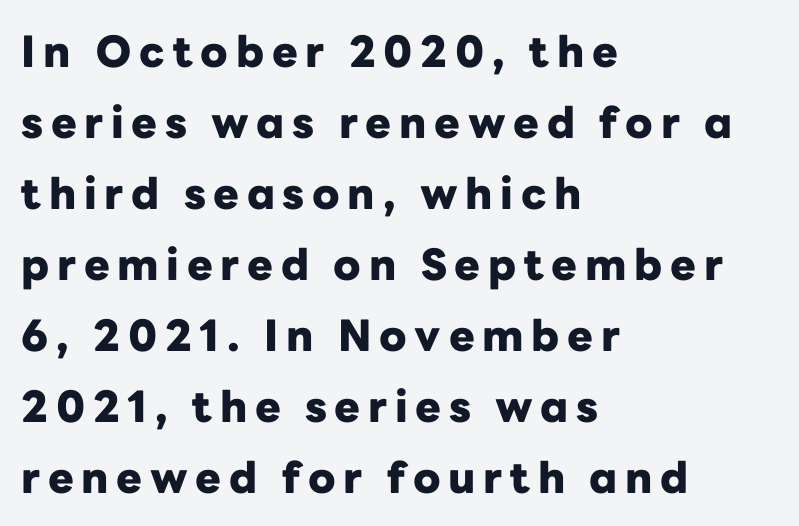
Q: Is the text bold? A: Yes.
Q: Is the text italic (slanted)? A: No, it is upright.
Q: Is the typeface a serif or a sans-serif typeface? A: Sans-serif.
Q: Is the text underlined? A: No.
Q: How is the paragraph aligned? A: Left-aligned.
Q: Is the spacing between lines tight, normal or loose? A: Normal.
Q: Width (condensed, normal, or wide)? A: Normal.
Q: Stroke contrast? A: Low.
Q: x-height? A: Medium.
Q: Monospaced? A: No.
